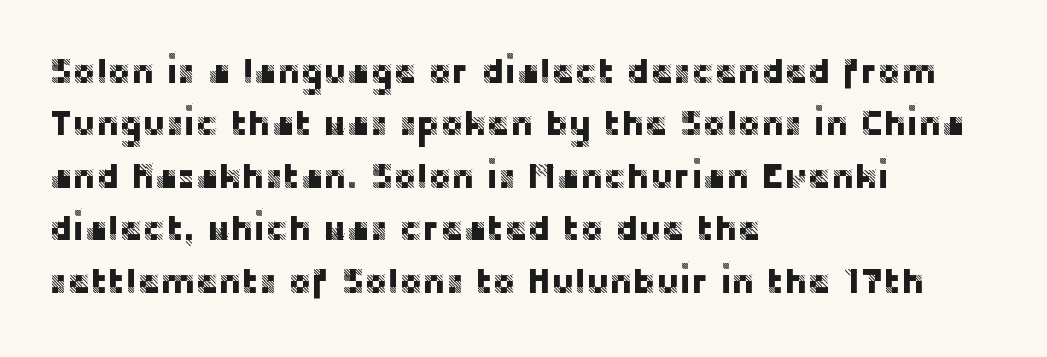
A typesetter would call this proportional, since set widths differ per character. A typesetter would call this zero additional tracking. The text was rendered using a sans face with plain stroke endings. In terms of posture, this sample is upright. The setting favours the left margin, as ordinary paragraphs usually do. Students, observe: this is what conventionally led text looks like.
